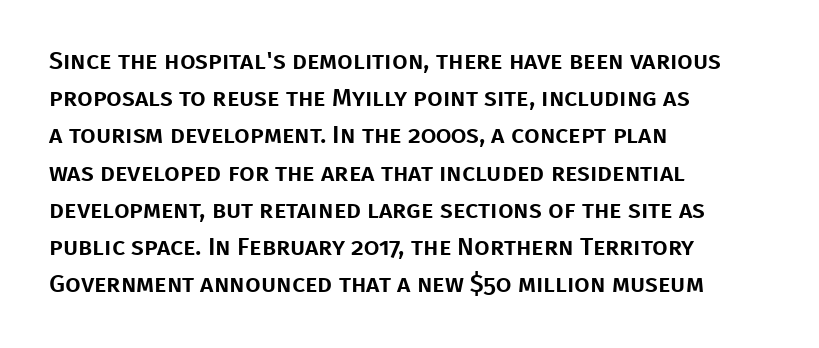
{"italic": "no", "underline": "no", "align": "left", "line_spacing": "normal", "line_spacing_ratio": 1.49, "letter_spacing": "normal", "letter_spacing_em": 0.0, "glyph_px": 25}
